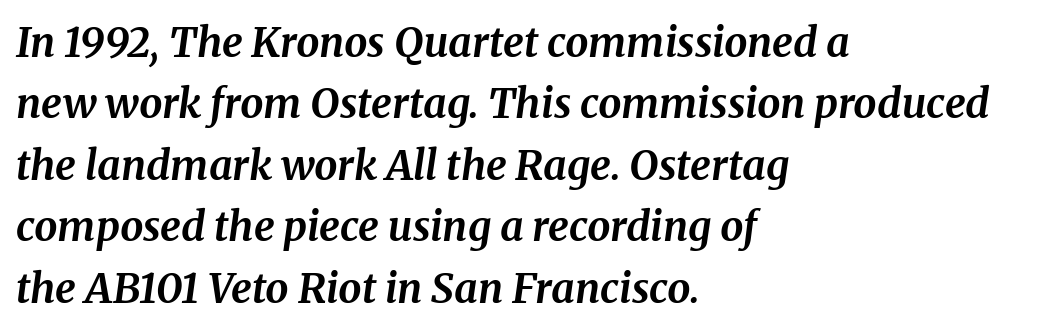
The image shows 41 px bold serif type, italic (leaning right); set left-aligned, normal line spacing (1.5x), normal letter spacing, not underlined; medium stroke contrast and a medium x-height.
